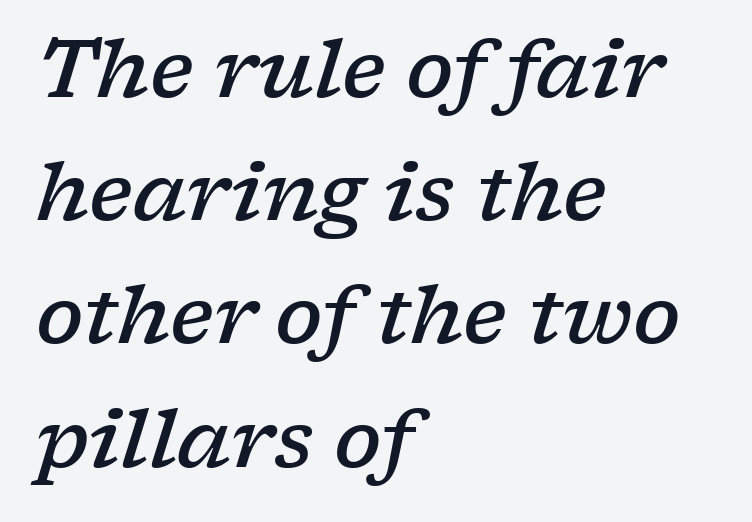
Q: Is the text bold? A: Semi-bold.
Q: Is the text italic (slanted)? A: Yes, it leans right by about 17 degrees.
Q: Is the typeface a serif or a sans-serif typeface? A: Serif.
Q: Is the text underlined? A: No.
Q: How is the paragraph aligned? A: Left-aligned.
Q: Is the spacing between letters normal or unusually wide? A: Normal.
Q: Is the spacing between lines tight, normal or loose? A: Normal.
Q: Width (condensed, normal, or wide)? A: Wide.
Q: Stroke contrast? A: Low.
Q: x-height? A: Medium.
Q: Monospaced? A: No.
